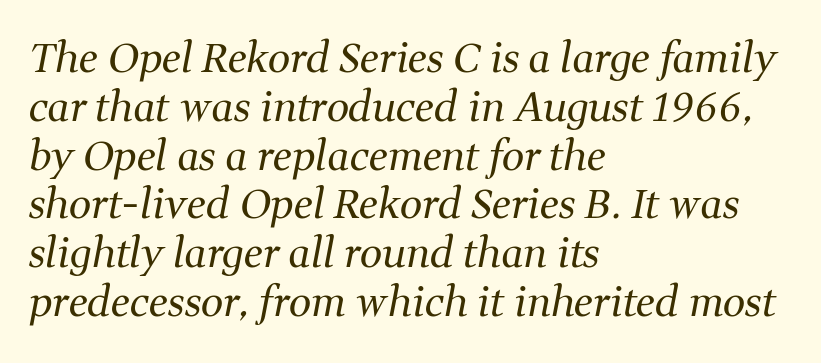
Each line starts at the same left margin while the right side varies. Descender tails drop into unmarked territory. Examine the stroke ends and you'll spot serifs. Varying glyph widths throughout — classic text-font behaviour. Slant detected: the letters are inclined. Think standard paragraph weight, or any step lighter than that.
